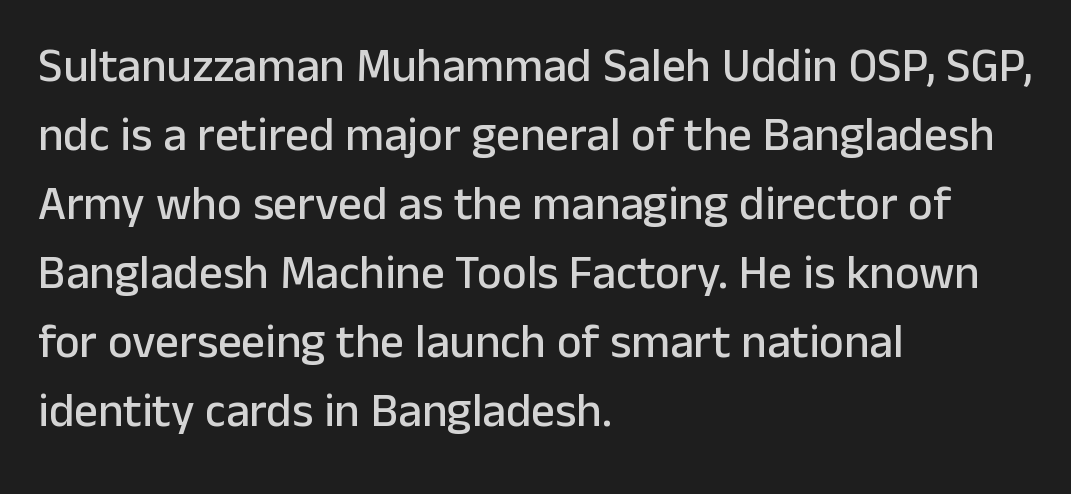
Reading down the block, your eye returns to a fixed left position each line. Descenders hang freely into open space. Compared with typical paragraphs, the rows here are spaced about the same. Do the characters align in a grid? No, the font is proportional.
